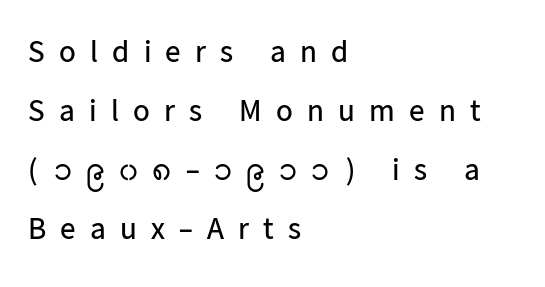
{"serif": "no", "italic": "no", "bold": "no", "weight": "regular", "width": "normal", "stroke_contrast": "low", "x_height": "medium", "monospaced": "no", "underline": "no", "align": "left", "line_spacing": "loose", "line_spacing_ratio": 1.9, "letter_spacing": "wide", "letter_spacing_em": 0.46, "glyph_px": 31}
